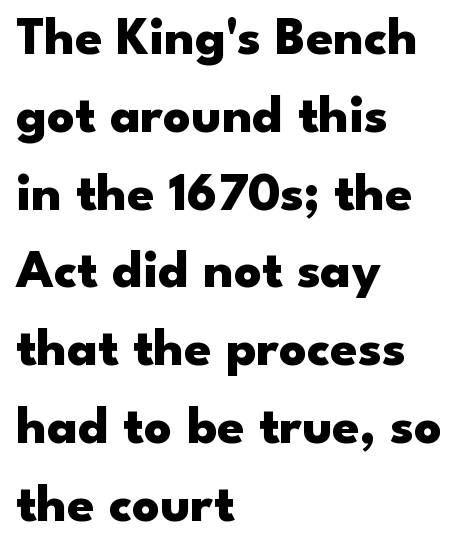
Q: Is the text bold? A: Yes.
Q: Is the text italic (slanted)? A: No, it is upright.
Q: Is the typeface a serif or a sans-serif typeface? A: Sans-serif.
Q: Is the text underlined? A: No.
Q: How is the paragraph aligned? A: Left-aligned.
Q: Is the spacing between letters normal or unusually wide? A: Normal.
Q: Is the spacing between lines tight, normal or loose? A: Normal.
Q: Width (condensed, normal, or wide)? A: Wide.
Q: Stroke contrast? A: Low.
Q: x-height? A: Small.
Q: Monospaced? A: No.
